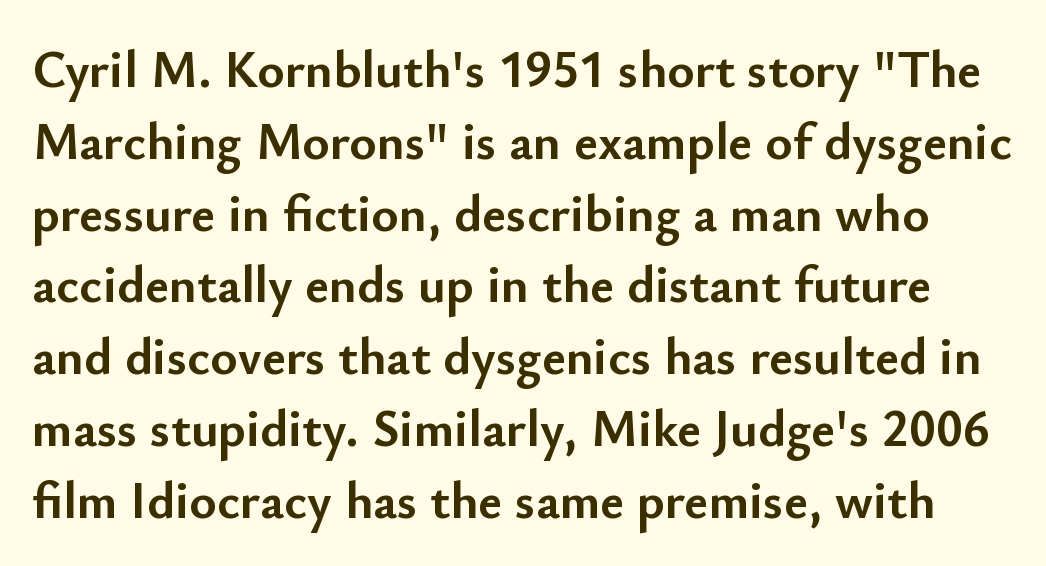
Bold? Absolutely — the strokes are thick and heavy. A sans-serif font was chosen for this passage. No italicization has been applied; the sample stays upright. The passage shown is typed in a proportional face where columns would drift. Nobody drew a line under any word here. The rendering keeps characters at their native spacing.
